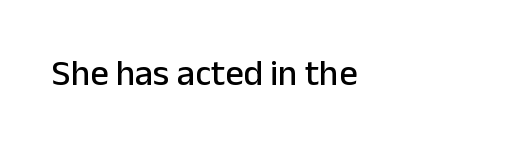
Q: Is the text italic (slanted)? A: No, it is upright.
Q: Is the typeface a serif or a sans-serif typeface? A: Sans-serif.
Q: Is the text underlined? A: No.
Q: Is the spacing between letters normal or unusually wide? A: Normal.
Q: Width (condensed, normal, or wide)? A: Normal.
Q: Stroke contrast? A: Low.
Q: x-height? A: Medium.
Q: Monospaced? A: No.
